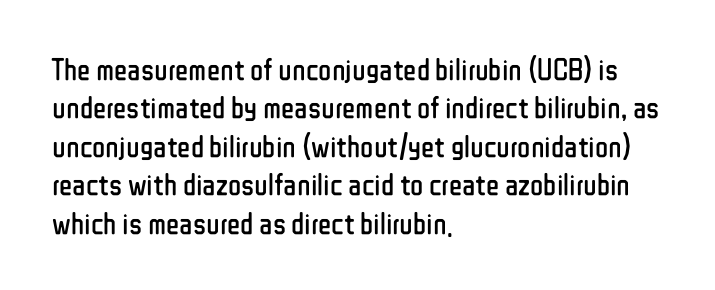
{"serif": "no", "italic": "no", "bold": "no", "weight": "regular", "width": "condensed", "stroke_contrast": "low", "x_height": "medium", "monospaced": "no", "underline": "no", "align": "left", "line_spacing_ratio": 1.24, "letter_spacing": "normal", "letter_spacing_em": 0.0, "glyph_px": 31}
